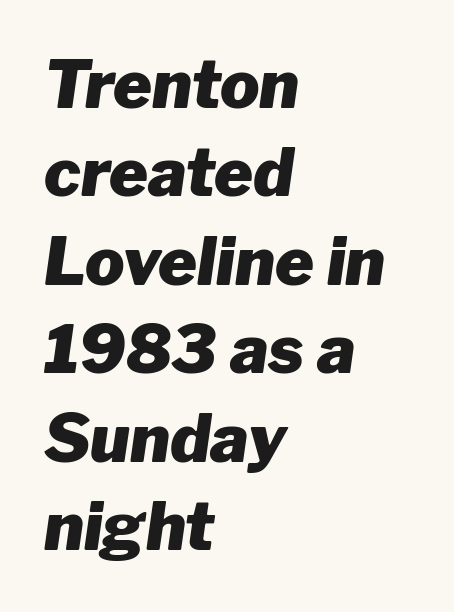
Its strokes are broad and dark, the hallmark of bold type. These lines were composed using italics. How would I describe the line gaps? Plain and ordinary. Does extra space separate the letters? No, they use regular spacing.
